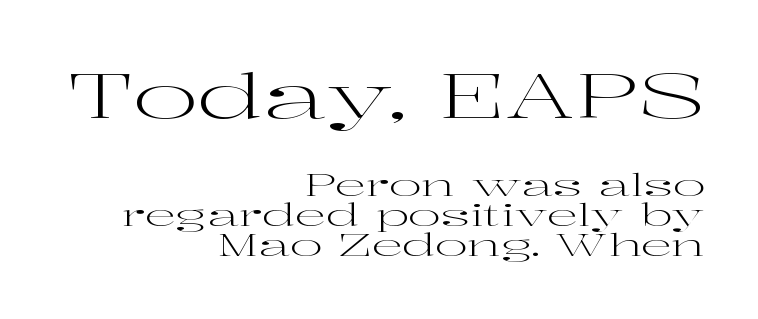
{"serif": "yes", "italic": "no", "bold": "no", "weight": "regular", "width": "wide", "stroke_contrast": "high", "x_height": "medium", "monospaced": "no", "underline": "no", "align": "right", "line_spacing": "tight", "line_spacing_ratio": 0.97, "letter_spacing": "normal", "letter_spacing_em": 0.0, "larger_block": "first", "size_ratio": 2.0, "glyph_px": 62}
